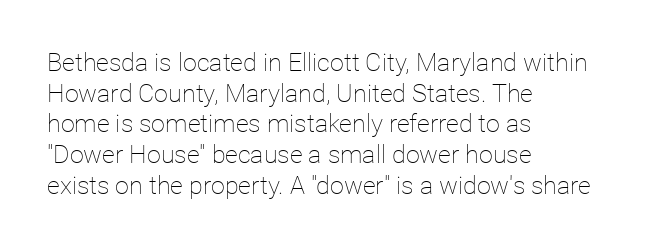
The image shows 25 px text type, upright; set left-aligned, line spacing 1.23x, normal letter spacing, not underlined.
